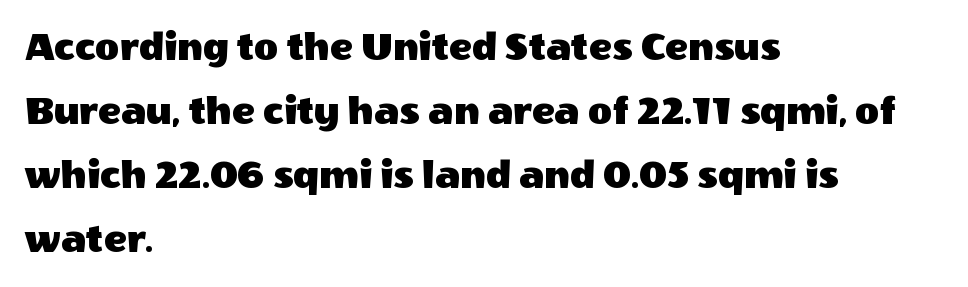
Q: Is the text italic (slanted)? A: No, it is upright.
Q: Is the typeface a serif or a sans-serif typeface? A: Sans-serif.
Q: Is the text underlined? A: No.
Q: How is the paragraph aligned? A: Left-aligned.
Q: Is the spacing between letters normal or unusually wide? A: Normal.
Q: Is the spacing between lines tight, normal or loose? A: Normal.
Q: Width (condensed, normal, or wide)? A: Normal.
Q: x-height? A: Large.
Q: Monospaced? A: No.
